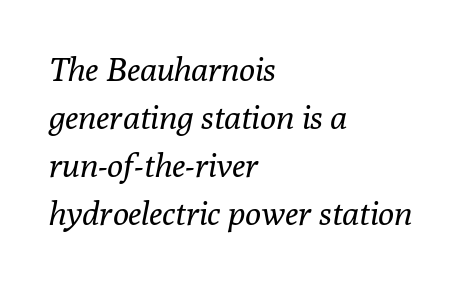
{"serif": "yes", "italic": "yes", "lean": "right", "slant_degrees": 10, "bold": "no", "weight": "regular", "width": "normal", "stroke_contrast": "low", "x_height": "medium", "monospaced": "no", "underline": "no", "align": "left", "line_spacing": "normal", "line_spacing_ratio": 1.45, "letter_spacing": "normal", "letter_spacing_em": 0.0, "glyph_px": 33}
